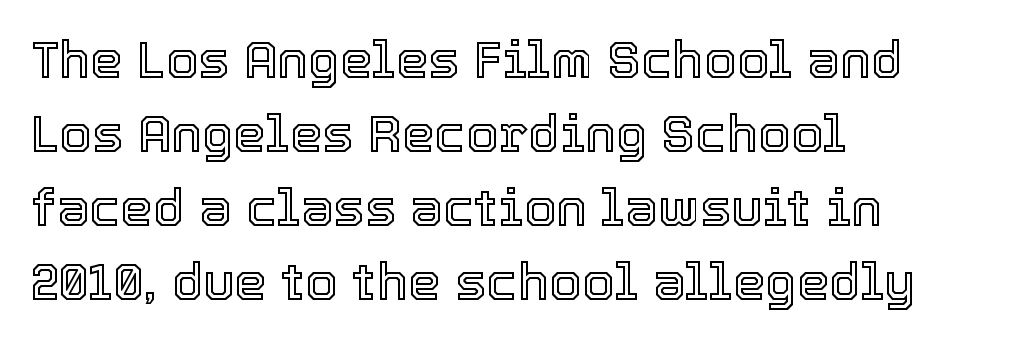
{"italic": "no", "width": "normal", "x_height": "medium", "monospaced": "no", "underline": "no", "align": "left", "line_spacing": "normal", "line_spacing_ratio": 1.42, "letter_spacing": "normal", "letter_spacing_em": 0.0, "glyph_px": 52}
